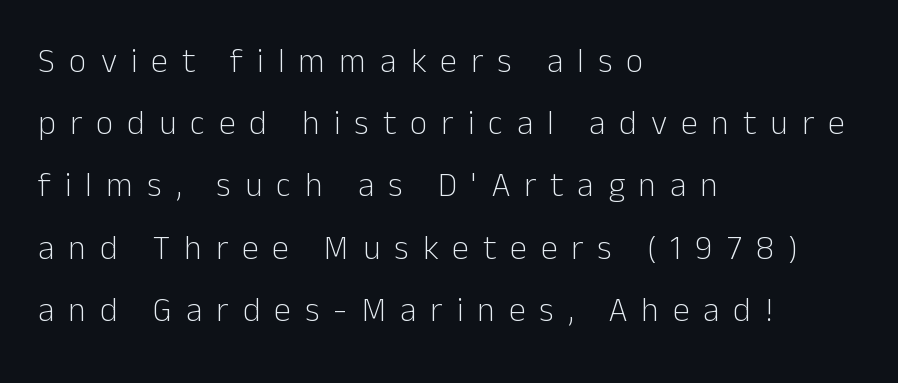
{"serif": "no", "italic": "no", "bold": "no", "weight": "light", "width": "normal", "stroke_contrast": "low", "x_height": "medium", "monospaced": "no", "underline": "no", "align": "left", "line_spacing_ratio": 1.83, "letter_spacing": "wide", "letter_spacing_em": 0.41, "glyph_px": 34}
